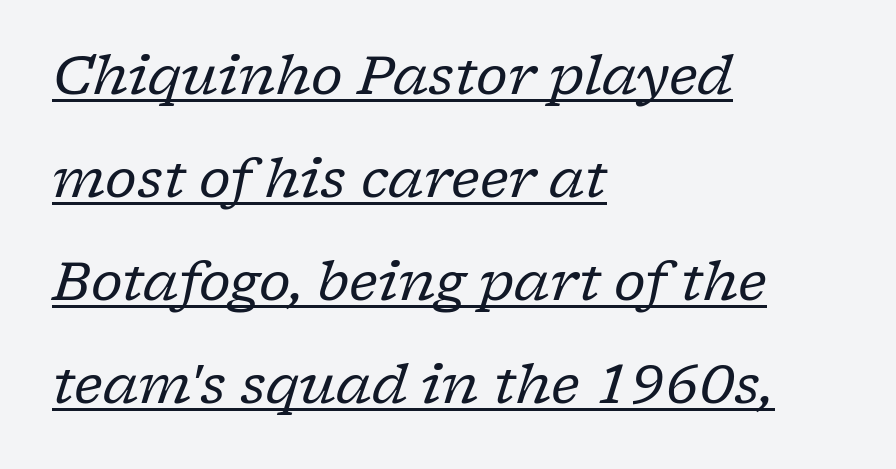
Each stroke keeps to a modest, everyday thickness or less. The passage shown is underscored from start to finish. Note: serifs present on the glyphs. A student would call this left alignment; a typographer would say flush left, rag right.
